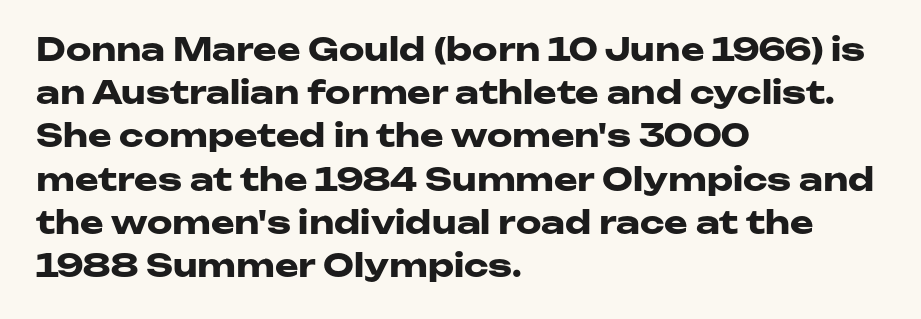
{"serif": "no", "italic": "no", "bold": "yes", "weight": "heavy", "width": "wide", "stroke_contrast": "low", "x_height": "medium", "monospaced": "no", "underline": "no", "align": "left", "line_spacing": "normal", "line_spacing_ratio": 1.35, "letter_spacing": "normal", "letter_spacing_em": 0.0, "glyph_px": 32}
